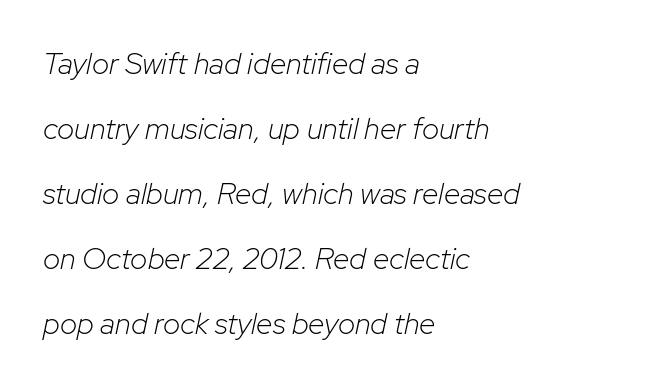
The image shows 30 px light type, italic (leaning right); set left-aligned, loose line spacing (2.17x), normal letter spacing, not underlined; low stroke contrast and a medium x-height.
